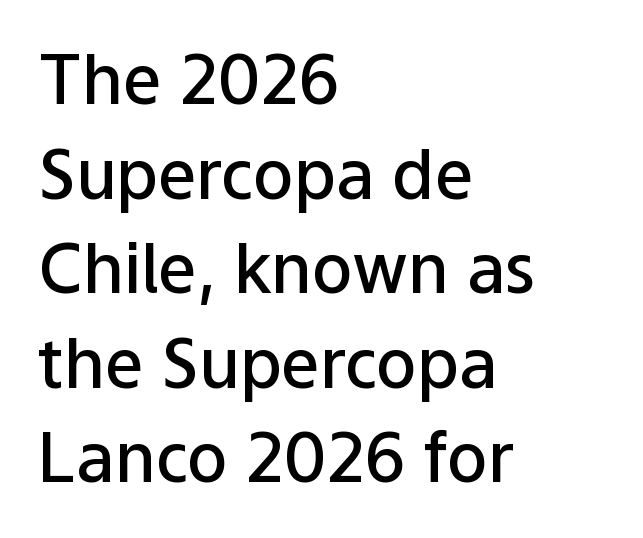
The image shows 68 px semibold sans-serif type, upright; set left-aligned, normal line spacing (1.39x), normal letter spacing, not underlined; low stroke contrast and a medium x-height.
